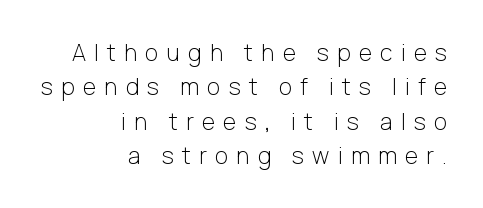
{"italic": "no", "bold": "no", "underline": "no", "align": "right", "line_spacing": "normal", "line_spacing_ratio": 1.5, "letter_spacing": "wide", "letter_spacing_em": 0.36, "glyph_px": 23}
